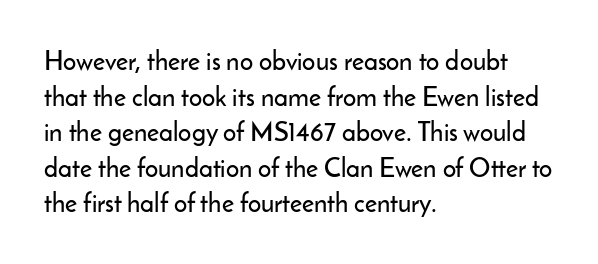
Compared with a centered layout, this one pins lines to the left instead. These lines were composed using upright roman letters. The type is set solid horizontally, with unmodified tracking. Vertical spacing — default. A bare baseline throughout the passage.
